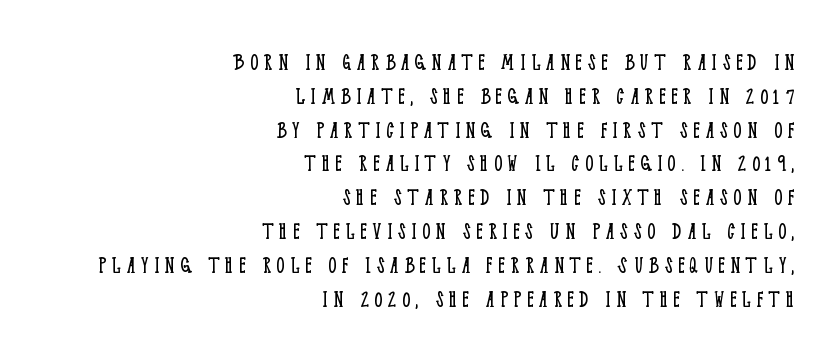
{"italic": "no", "bold": "no", "underline": "no", "align": "right", "line_spacing": "normal", "line_spacing_ratio": 1.3, "letter_spacing": "wide", "letter_spacing_em": 0.21, "glyph_px": 26}
